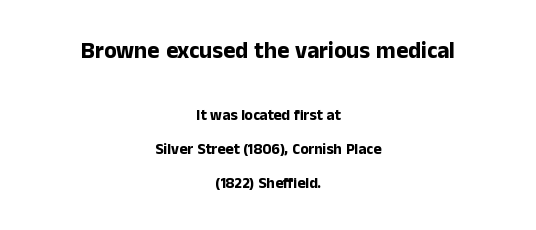
Interline gaps are noticeably wide in this sample. The line texture is even and compact thanks to regular tracking. Larger block? The one above; the one below is distinctly smaller. Heft: maximum for text — a bold. Line starts and ends both wander, symmetrically.
